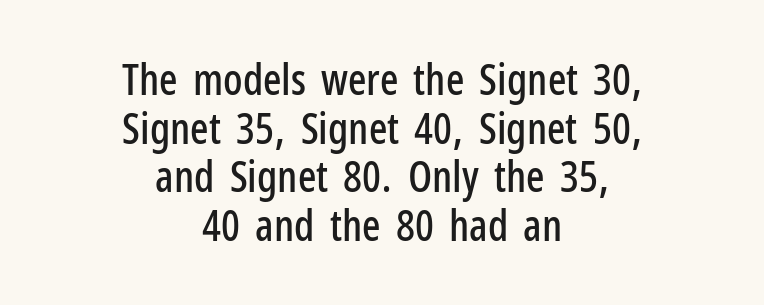
The image shows 43 px condensed sans-serif type, upright; set centered, tight line spacing (1.13x), normal letter spacing, not underlined; low stroke contrast and a medium x-height.
